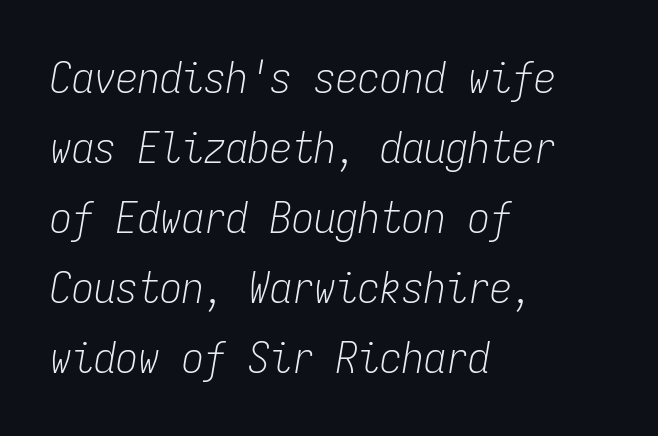
Descenders are the only things crossing below the line. The passage shown leans; its letterforms are oblique. The face looks like a standard text weight, possibly lighter. Where is the straight margin? On the left. A normal amount of white space separates one row of letters from the next.
